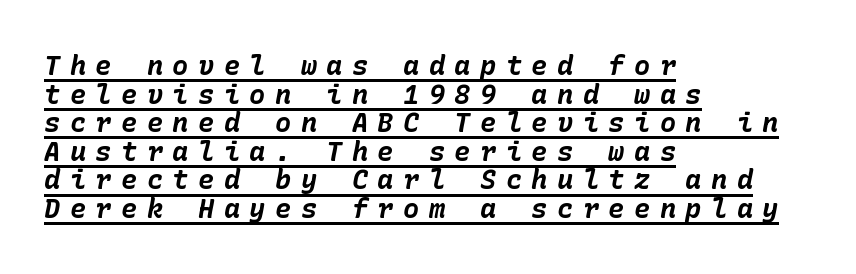
Display-style spreading of the glyphs; the letterfit is very open. Typeset ragged right — the left edge is the straight one. How would I describe the line gaps? Narrow and economical. Has an underline been added? It has. Summary of weight: heavy, a full bold.
